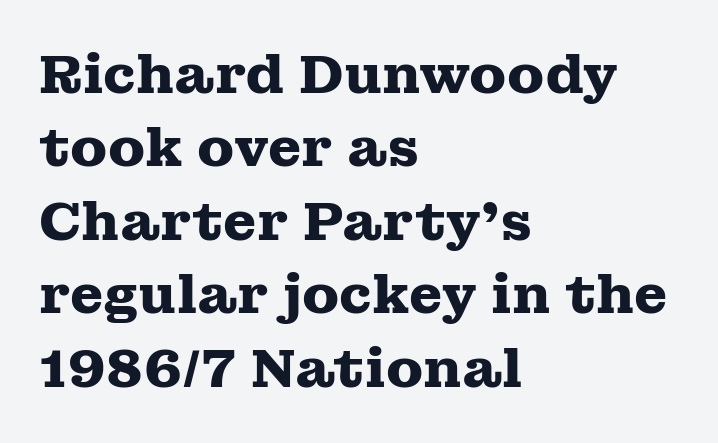
The image shows 54 px heavy, wide serif type, upright; set left-aligned, normal line spacing (1.36x), normal letter spacing, not underlined; medium stroke contrast and a medium x-height.
